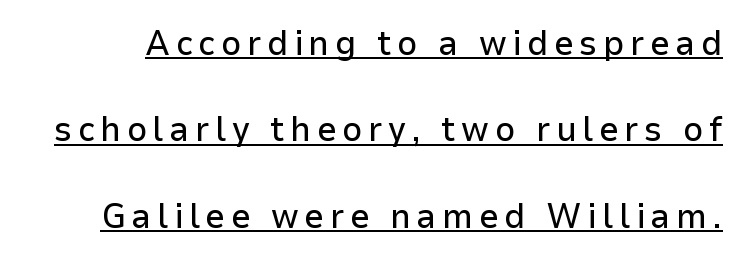
The image shows 35 px sans-serif type, upright; set loose line spacing (2.47x), underlined; low stroke contrast and a medium x-height.
